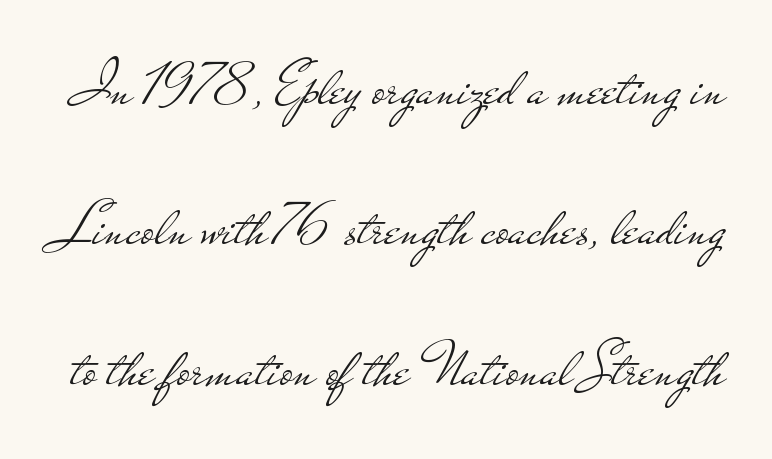
Q: Is the text bold? A: No.
Q: Is the text italic (slanted)? A: Yes.
Q: Is the typeface a serif or a sans-serif typeface? A: Sans-serif.
Q: Is the text underlined? A: No.
Q: Is the spacing between letters normal or unusually wide? A: Normal.
Q: Is the spacing between lines tight, normal or loose? A: Loose.
Q: Width (condensed, normal, or wide)? A: Wide.
Q: Stroke contrast? A: Low.
Q: x-height? A: Small.
Q: Monospaced? A: No.
